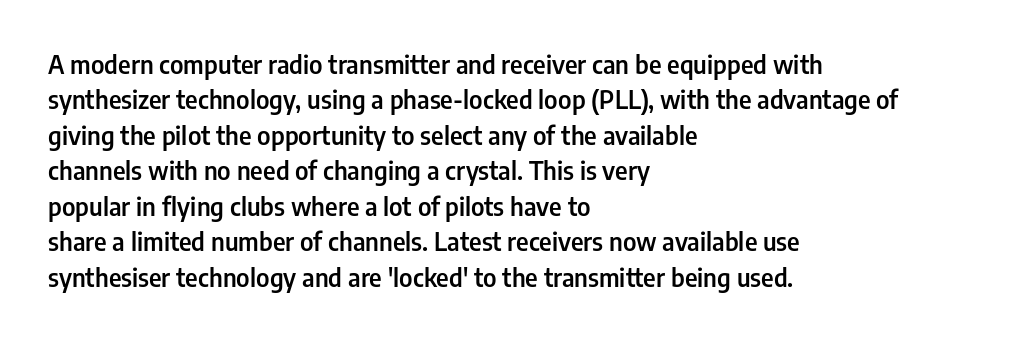
Every letter is mildly thick-stroked: semibold rather than bold. The passage is arranged the way most books set body copy — flush left. The axis of the letterforms is exactly vertical. The rendering uses a moderate line-height, typical for paragraphs.
